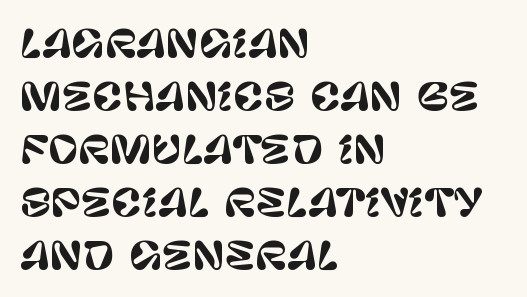
Only glyphs here, with clear space below each row. The tracking reads as untouched default to a designer's eye. Letterform terminals end flat and unadorned throughout the passage. Regarding leading, the lines here are spaced in the standard way.
